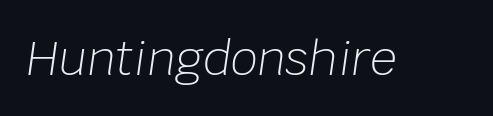
The zone under the glyphs is completely vacant. Would a proofreader flag this as italicized? Yes. Compared with typical body copy, the letter spacing here is the same. Think standard paragraph weight, or any step lighter than that. Here the designer chose a conventional face with non-uniform glyph widths.
